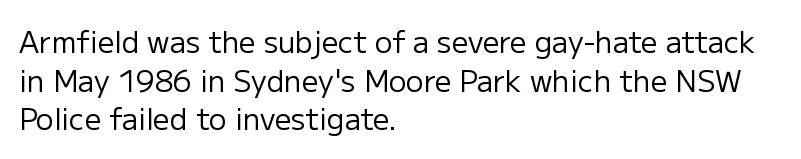
{"serif": "no", "italic": "no", "bold": "no", "weight": "regular", "width": "normal", "stroke_contrast": "low", "x_height": "medium", "monospaced": "no", "underline": "no", "align": "left", "line_spacing": "normal", "line_spacing_ratio": 1.33, "letter_spacing": "normal", "letter_spacing_em": 0.0, "glyph_px": 29}
